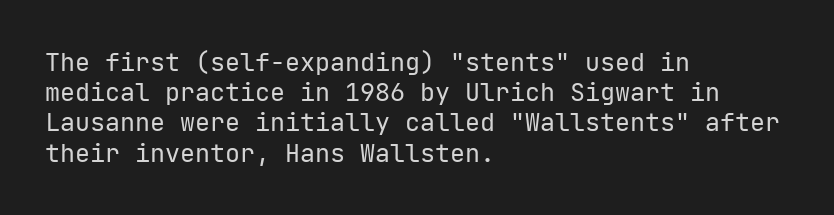
In terms of posture, this sample is upright. The rendering keeps characters at their native spacing. Caption: face not bold, strokes unweighted. The string is rendered with underlining switched off. Horizontal alignment here is leftward, the default for most running prose.
